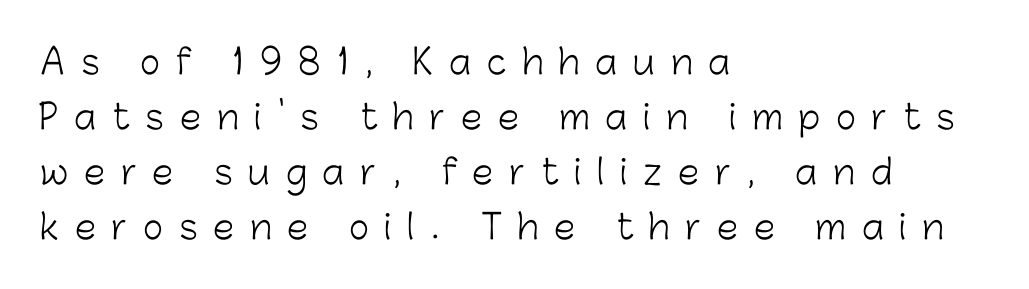
{"serif": "no", "italic": "no", "bold": "no", "weight": "light", "width": "normal", "stroke_contrast": "low", "x_height": "medium", "monospaced": "no", "underline": "no", "align": "left", "line_spacing": "normal", "line_spacing_ratio": 1.62, "letter_spacing": "wide", "letter_spacing_em": 0.47, "glyph_px": 34}
